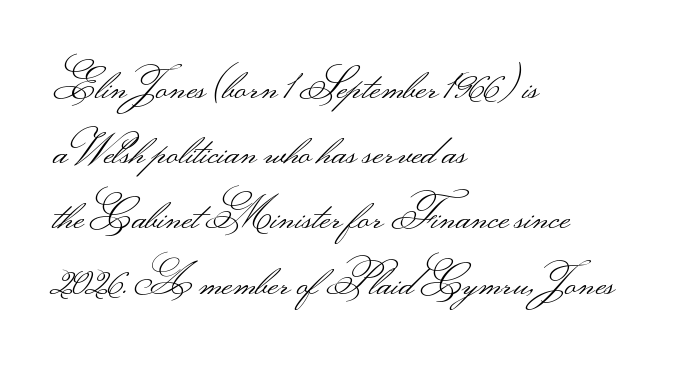
{"serif": "no", "bold": "no", "weight": "light", "width": "wide", "stroke_contrast": "medium", "monospaced": "no", "underline": "no", "align": "left", "line_spacing": "normal", "line_spacing_ratio": 1.59, "letter_spacing": "normal", "letter_spacing_em": 0.0, "glyph_px": 41}
